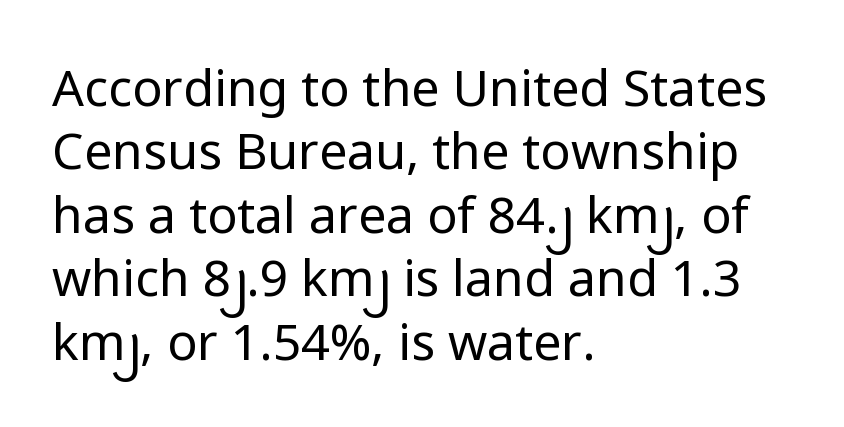
Posture: straight, roman, zero tilt. Note the varied advance widths — an 'i' is clearly narrower than an 'm'. A typesetter would call this zero additional tracking. Examine the stroke ends and you'll find no serifs. Horizontally, the lines are justified to the leading edge only. A bare baseline throughout the passage.
